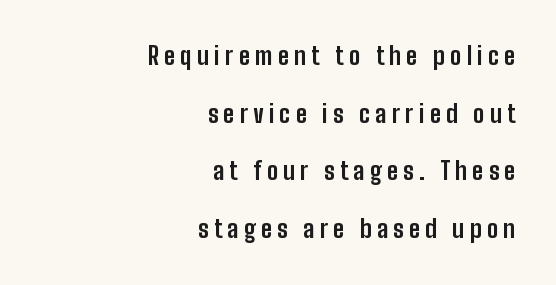
Q: Is the text bold? A: Yes.
Q: Is the text italic (slanted)? A: No, it is upright.
Q: Is the text underlined? A: No.
Q: How is the paragraph aligned? A: Right-aligned.
Q: Is the spacing between letters normal or unusually wide? A: Unusually wide.
Q: Is the spacing between lines tight, normal or loose? A: Loose.
